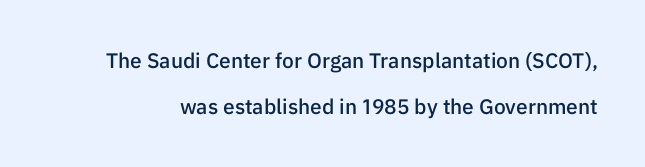
The image shows 21 px text type, upright; set loose line spacing (2.21x), normal letter spacing, not underlined.
